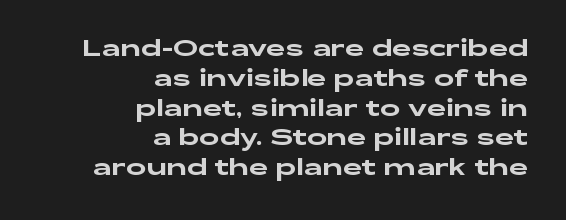
{"italic": "no", "underline": "no", "align": "right", "line_spacing_ratio": 1.24, "letter_spacing": "normal", "letter_spacing_em": 0.0, "glyph_px": 24}
